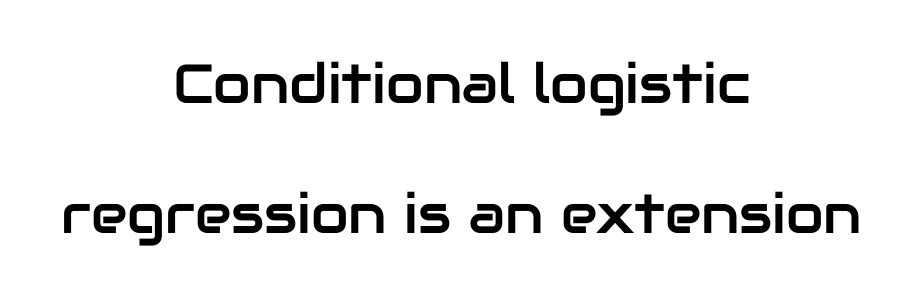
{"serif": "no", "italic": "no", "width": "normal", "stroke_contrast": "low", "x_height": "medium", "monospaced": "no", "underline": "no", "align": "center", "line_spacing": "loose", "line_spacing_ratio": 2.36, "letter_spacing": "normal", "letter_spacing_em": 0.0, "glyph_px": 55}
